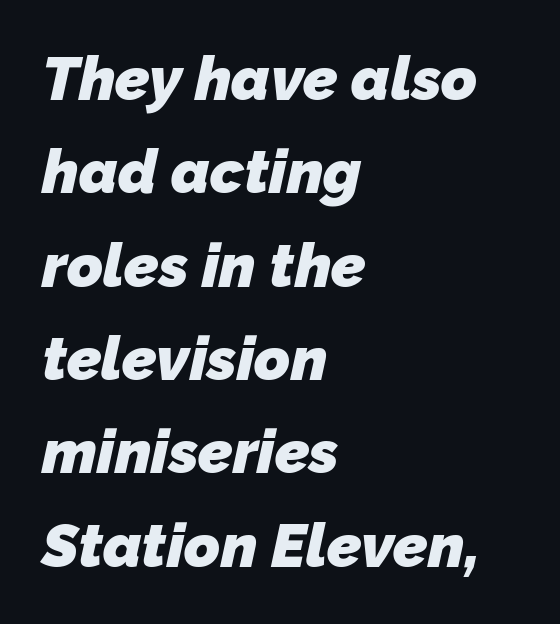
{"serif": "no", "bold": "yes", "weight": "heavy", "width": "normal", "stroke_contrast": "low", "x_height": "medium", "monospaced": "no", "underline": "no", "align": "left", "line_spacing": "normal", "line_spacing_ratio": 1.53, "letter_spacing": "normal", "letter_spacing_em": 0.0, "glyph_px": 61}
